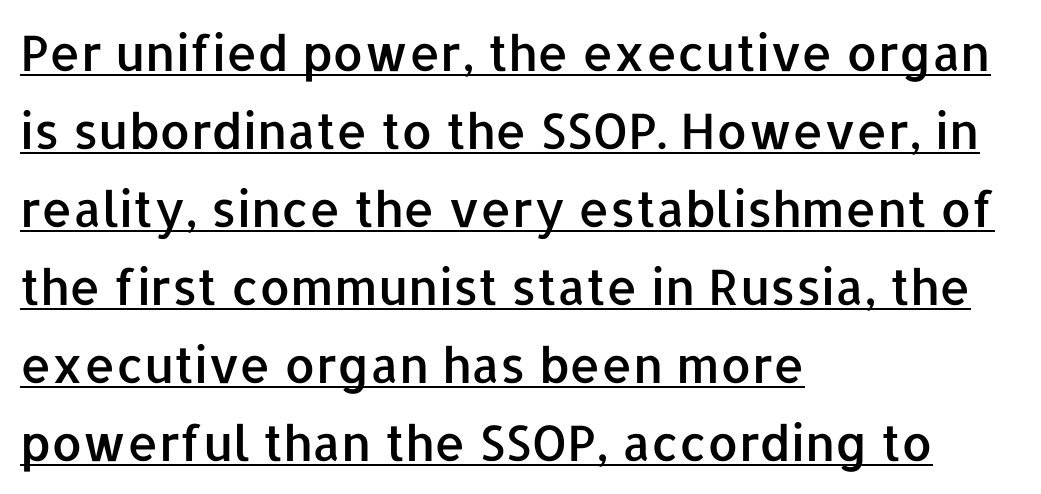
The image shows 49 px sans-serif type, upright; set left-aligned, normal line spacing (1.59x), normal letter spacing, underlined; low stroke contrast and a medium x-height.
